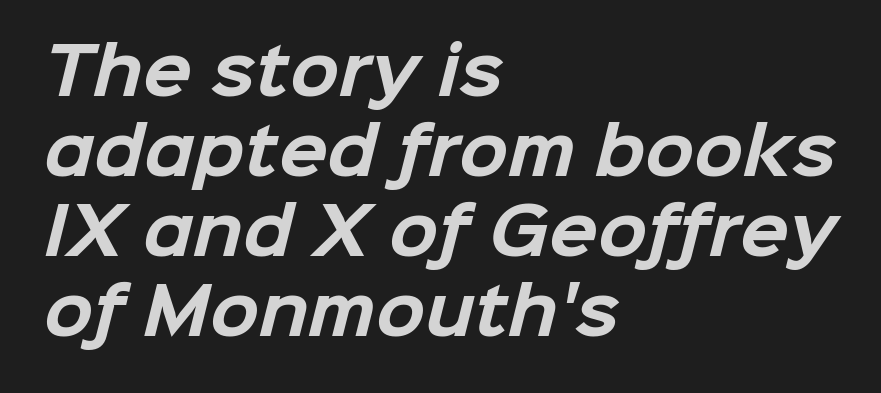
The image shows 64 px bold sans-serif type; set left-aligned, normal line spacing (1.25x), normal letter spacing, not underlined; low stroke contrast and a medium x-height.
